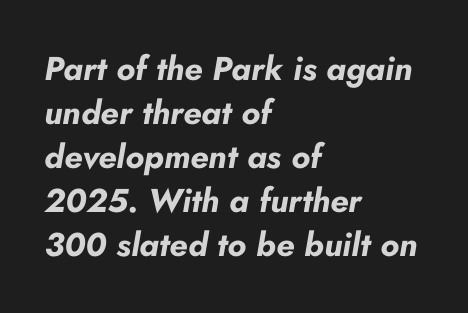
The image shows 33 px bold type, italic (leaning right); set left-aligned, normal line spacing (1.33x), normal letter spacing, not underlined; low stroke contrast and a small x-height.
